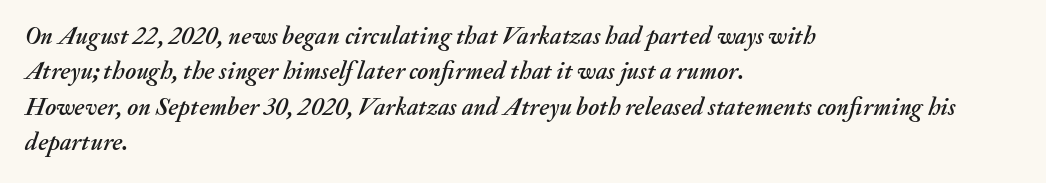
The image shows 25 px text type, italic (leaning right); set left-aligned, normal line spacing (1.42x), normal letter spacing, not underlined.
